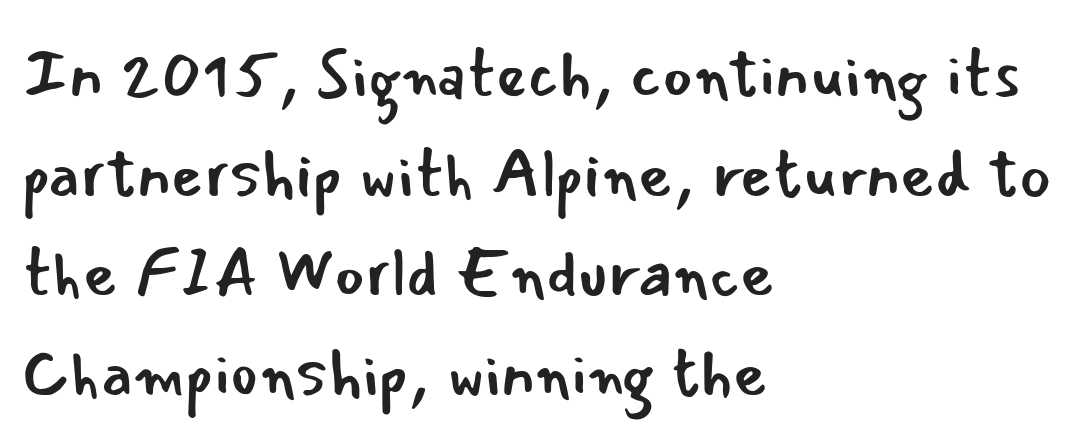
The image shows 66 px regular-weight sans-serif type, upright; set left-aligned, normal line spacing (1.51x), normal letter spacing, not underlined; low stroke contrast and a small x-height.
